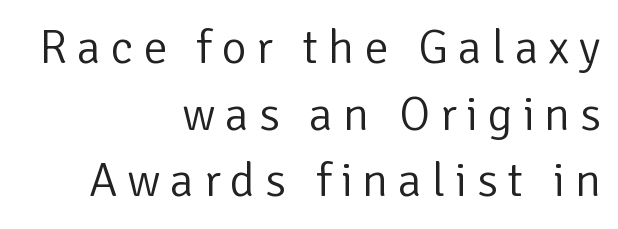
Character widths vary here, with narrow letters taking less room than wide ones. This rendering uses right alignment, leaving the left contour irregular. Type style note: lacks serifs. Descenders hang freely into open space. If you measured baseline to baseline, you'd find a middling distance. The weight tops out at a normal text grade.
